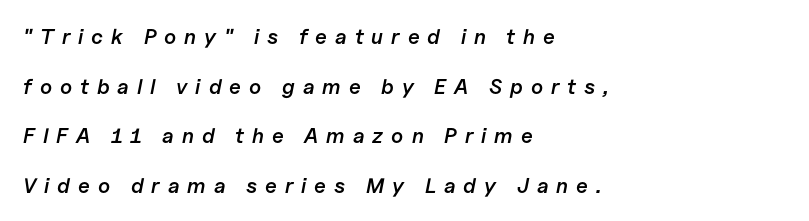
The image shows 21 px text type, italic (leaning right); set left-aligned, loose line spacing (2.36x), unusually wide letter spacing (+0.38 em), not underlined.
